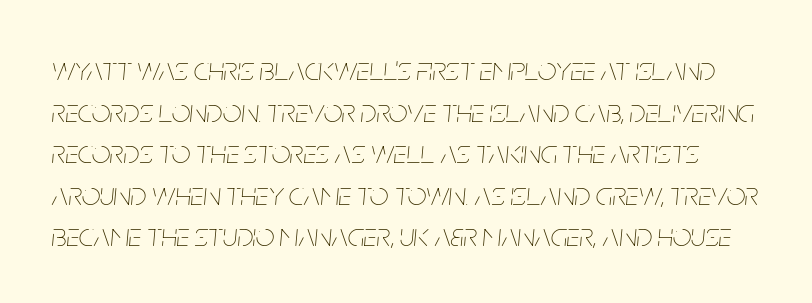
Q: Is the text bold? A: No.
Q: Is the text italic (slanted)? A: Yes, it leans right by about 5 degrees.
Q: Is the text underlined? A: No.
Q: Is the spacing between letters normal or unusually wide? A: Normal.
Q: Is the spacing between lines tight, normal or loose? A: Normal.
Q: Width (condensed, normal, or wide)? A: Condensed.
Q: Stroke contrast? A: Low.
Q: x-height? A: Large.
Q: Monospaced? A: No.
